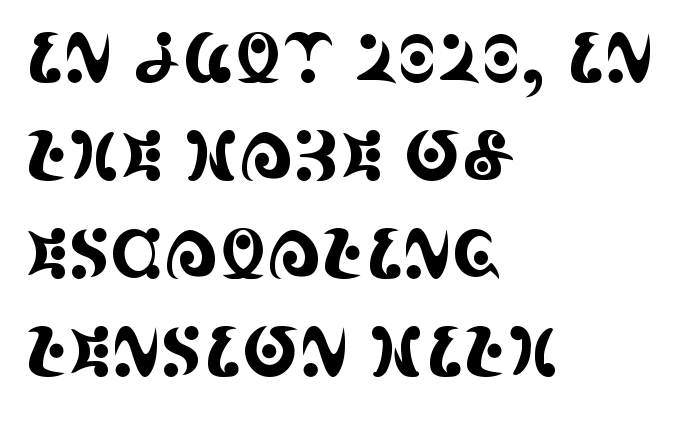
Looks like regular typesetting: each glyph gets only the width it needs. Font category for this specimen: serif. Normally led — the rows are evenly, conventionally spaced. Posture: upright roman. The space beneath each line is pristine and unruled. The setting favours the left margin, as ordinary paragraphs usually do.
